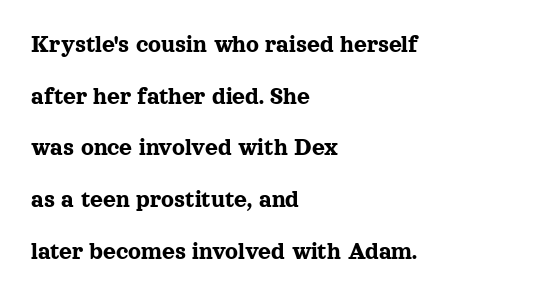
Words float on clear page, feet unadorned. Caption: multi-line text, flush left, ragged right. The rendering uses a large line-height, opening up the rows. Is the letter spacing exaggerated? No — it looks like the ordinary default. Quick note: not italic, upright.
